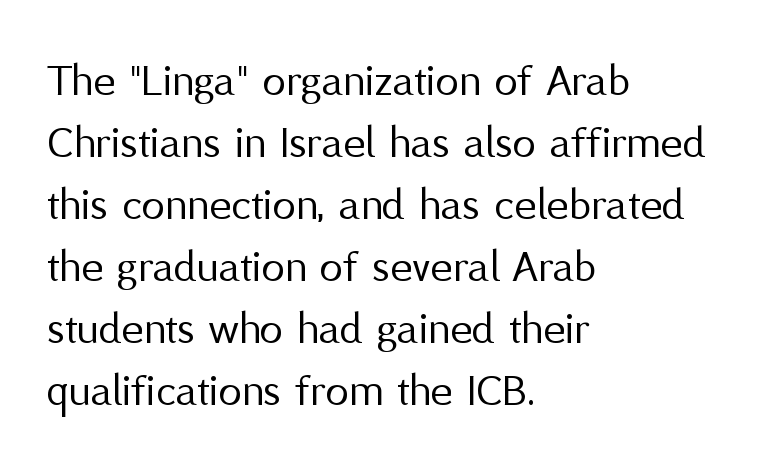
{"serif": "no", "italic": "no", "bold": "no", "weight": "regular", "width": "normal", "stroke_contrast": "medium", "x_height": "medium", "monospaced": "no", "underline": "no", "align": "left", "line_spacing": "normal", "line_spacing_ratio": 1.32, "letter_spacing": "normal", "letter_spacing_em": 0.0, "glyph_px": 47}
